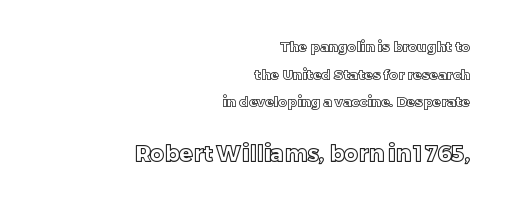
{"italic": "no", "underline": "no", "align": "right", "line_spacing": "loose", "line_spacing_ratio": 1.98, "letter_spacing": "normal", "letter_spacing_em": 0.0, "larger_block": "second", "size_ratio": 1.57, "glyph_px": 22}
